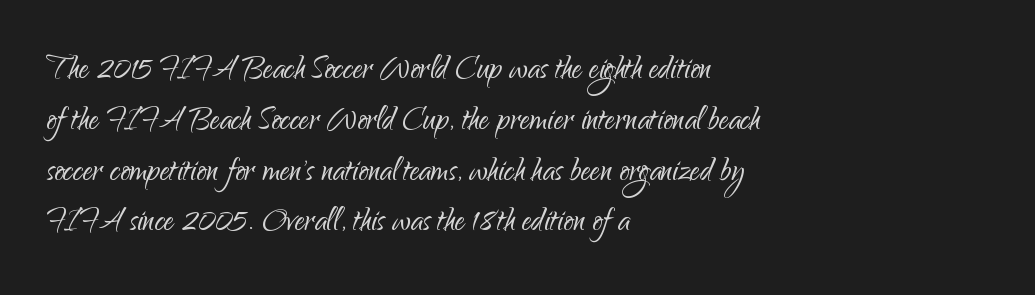
A classic flush-left, rag-right setting is used for this passage. The font family rendered here belongs to the sans-serif group. Spacing verdict: proportional, widths tailored to each character. Descender tails drop into unmarked territory.
